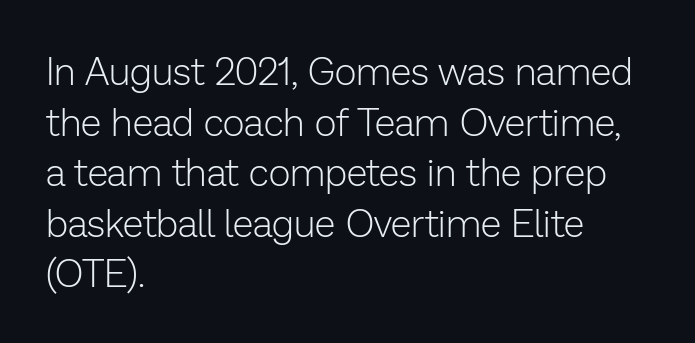
The image shows 38 px light sans-serif type, upright; set left-aligned, normal line spacing (1.33x), normal letter spacing, not underlined; low stroke contrast and a medium x-height.
